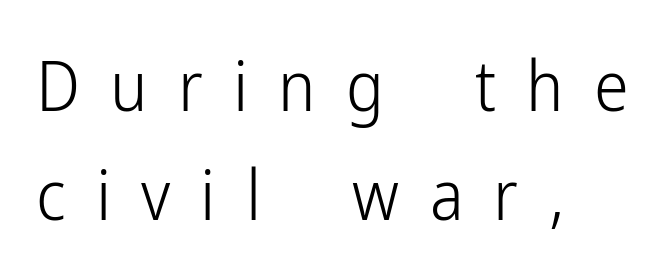
{"serif": "no", "italic": "no", "bold": "no", "weight": "light", "width": "condensed", "stroke_contrast": "low", "x_height": "medium", "monospaced": "no", "underline": "no", "align": "left", "line_spacing": "normal", "line_spacing_ratio": 1.56, "letter_spacing": "wide", "letter_spacing_em": 0.43, "glyph_px": 70}
